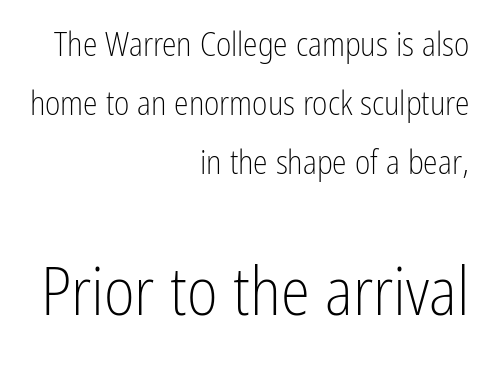
The more generous point size was reserved for the lower chunk. The strip under each line holds only bare page. Glyph-to-glyph distance matches everyday printed text. Is the type heavy? It reads as light-to-regular instead. The rendering shows plain stroke endings on the letterforms — a sans-serif design.
